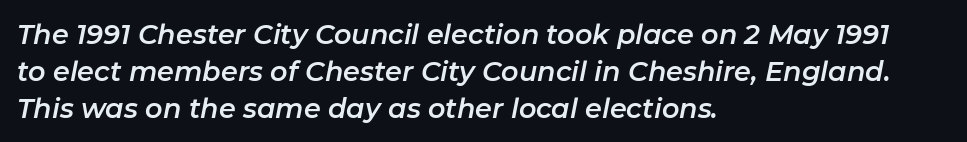
Q: Is the text italic (slanted)? A: Yes, it leans right by about 11 degrees.
Q: Is the text underlined? A: No.
Q: How is the paragraph aligned? A: Left-aligned.
Q: Is the spacing between letters normal or unusually wide? A: Normal.
Q: Is the spacing between lines tight, normal or loose? A: Normal.
